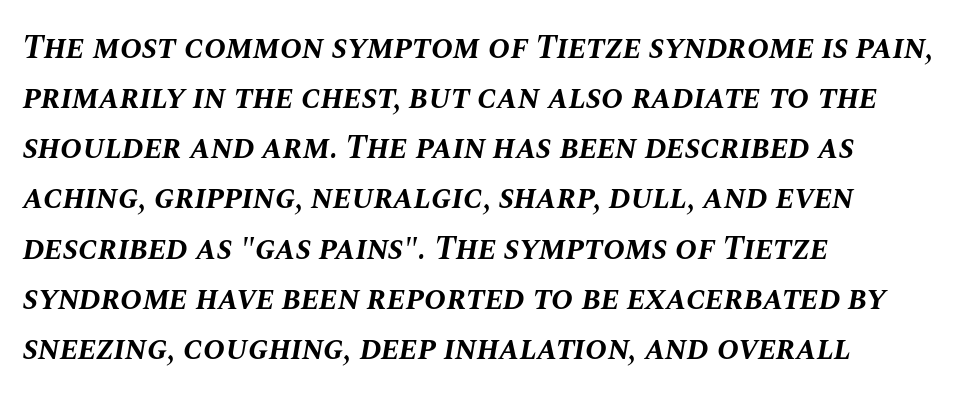
Q: Is the text bold? A: Yes.
Q: Is the text italic (slanted)? A: Yes, it leans right by about 10 degrees.
Q: Is the text underlined? A: No.
Q: How is the paragraph aligned? A: Left-aligned.
Q: Is the spacing between letters normal or unusually wide? A: Normal.
Q: Is the spacing between lines tight, normal or loose? A: Normal.
Q: Width (condensed, normal, or wide)? A: Normal.
Q: Stroke contrast? A: Medium.
Q: x-height? A: Large.
Q: Monospaced? A: No.
